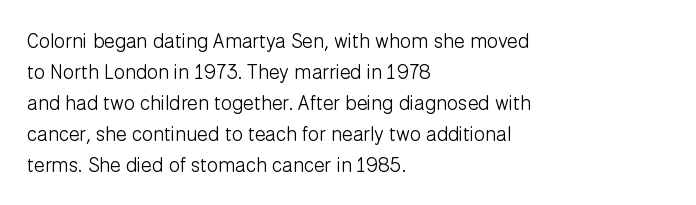
The face looks like a standard text weight, possibly lighter. The type is set solid horizontally, with unmodified tracking. The lettering stays uniformly vertical, giving the passage a roman look. Leading: standard. Casual observation: everything's shoved over to the left.
